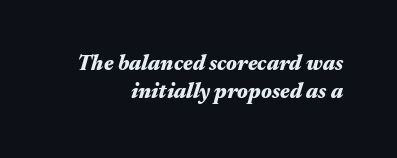
{"italic": "yes", "lean": "right", "slant_degrees": 17, "bold": "yes", "underline": "no", "align": "right", "line_spacing": "normal", "line_spacing_ratio": 1.33, "letter_spacing": "normal", "letter_spacing_em": 0.0, "glyph_px": 21}
